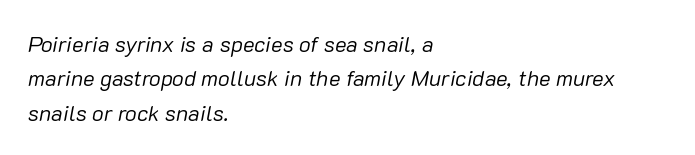
The image shows 22 px text type, italic (leaning right); set left-aligned, normal line spacing (1.56x), normal letter spacing, not underlined.
